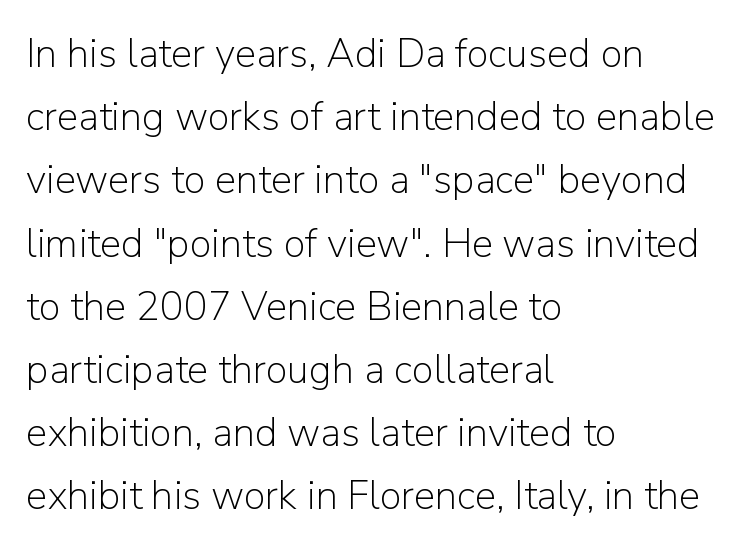
Q: Is the text bold? A: No.
Q: Is the text italic (slanted)? A: No, it is upright.
Q: Is the typeface a serif or a sans-serif typeface? A: Sans-serif.
Q: Is the text underlined? A: No.
Q: How is the paragraph aligned? A: Left-aligned.
Q: Is the spacing between letters normal or unusually wide? A: Normal.
Q: Is the spacing between lines tight, normal or loose? A: Normal.
Q: Width (condensed, normal, or wide)? A: Normal.
Q: Stroke contrast? A: Low.
Q: x-height? A: Medium.
Q: Monospaced? A: No.
